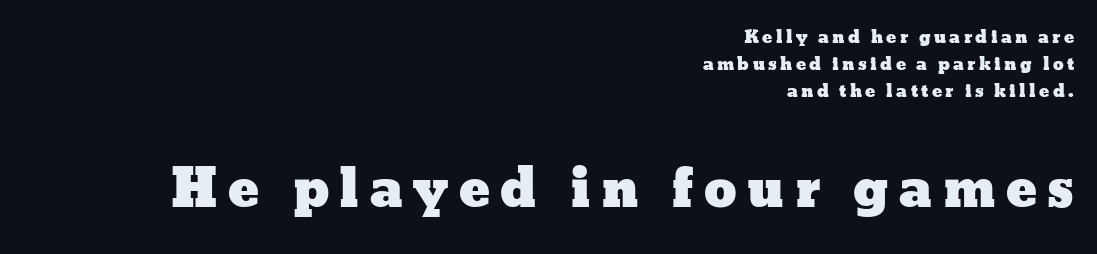
The image shows 52 px wide type, upright; set right-aligned, normal line spacing (1.59x), unusually wide letter spacing (+0.2 em), not underlined; the second (bottom) block is 3.06x larger; low stroke contrast and a medium x-height.
